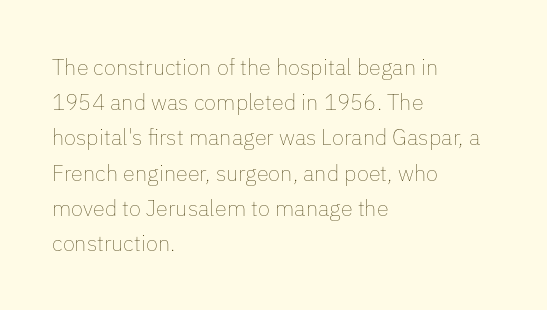
The image shows 22 px text type, upright; set left-aligned, normal line spacing (1.6x), normal letter spacing, not underlined.
